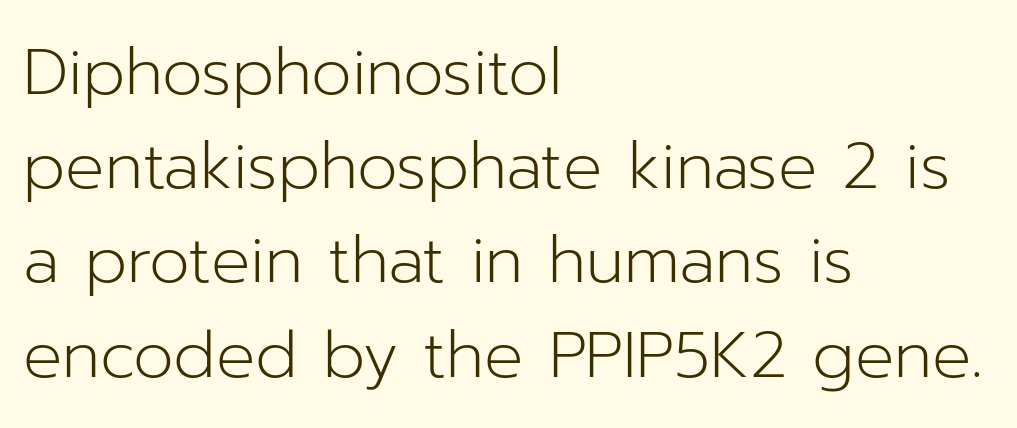
The image shows 65 px light sans-serif type, upright; set left-aligned, normal line spacing (1.45x), normal letter spacing, not underlined; low stroke contrast and a medium x-height.
